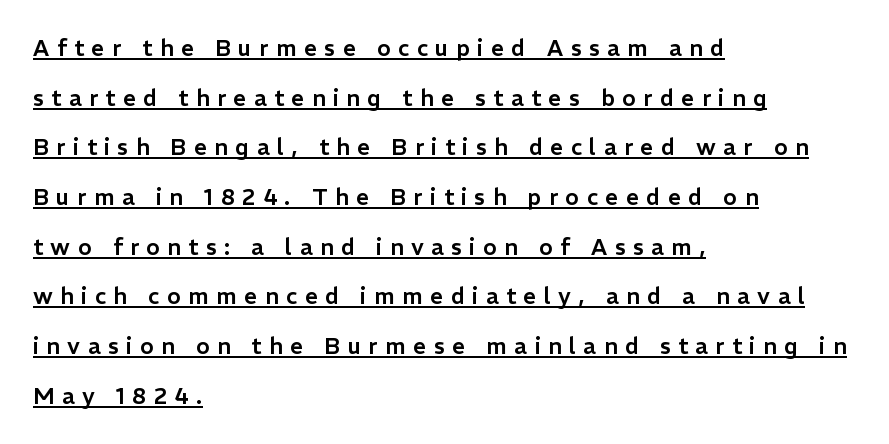
The image shows 23 px text type, upright; set left-aligned, loose line spacing (2.16x), unusually wide letter spacing (+0.32 em), underlined.
